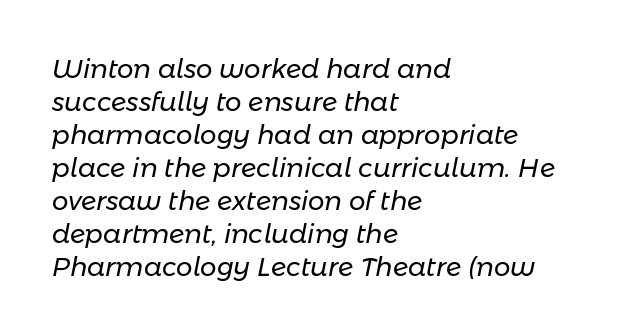
Q: Is the text bold? A: No.
Q: Is the text italic (slanted)? A: Yes, it leans right by about 11 degrees.
Q: Is the text underlined? A: No.
Q: How is the paragraph aligned? A: Left-aligned.
Q: Is the spacing between letters normal or unusually wide? A: Normal.
Q: Is the spacing between lines tight, normal or loose? A: Normal.
